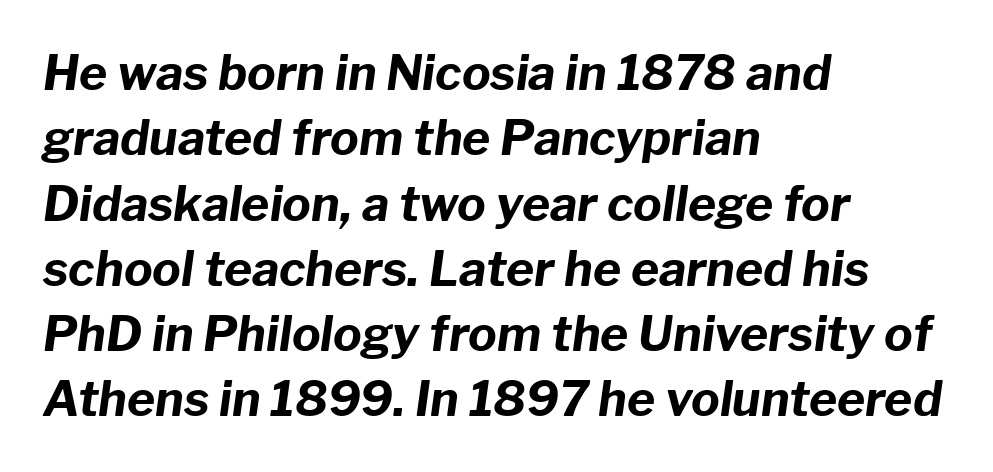
The image shows 48 px bold type, italic (leaning right); set left-aligned, normal line spacing (1.36x), normal letter spacing, not underlined; low stroke contrast and a medium x-height.
